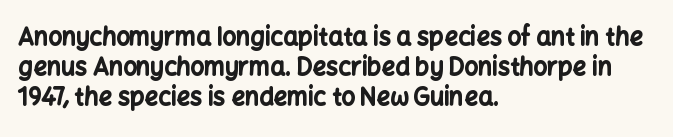
{"italic": "no", "bold": "yes", "underline": "no", "align": "left", "line_spacing": "normal", "line_spacing_ratio": 1.25, "letter_spacing": "normal", "letter_spacing_em": 0.0, "glyph_px": 24}
